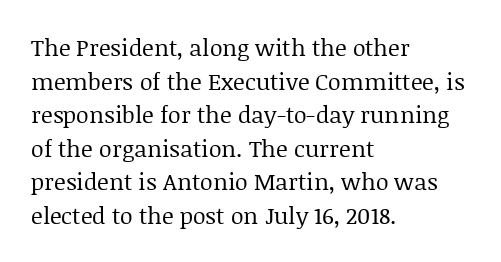
{"italic": "no", "bold": "no", "underline": "no", "align": "left", "line_spacing": "normal", "line_spacing_ratio": 1.46, "letter_spacing": "normal", "letter_spacing_em": 0.0, "glyph_px": 23}
